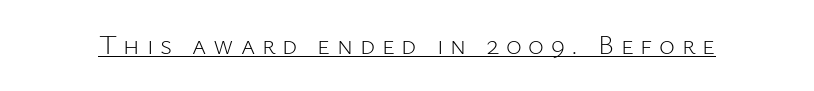
Does the lettering tilt? It doesn't — this is upright. Is the stroke heavy? The answer is a plain regular-or-lighter. Tracking here is generous; glyphs stand well apart from one another. The typesetter has applied underlining to the passage shown.
